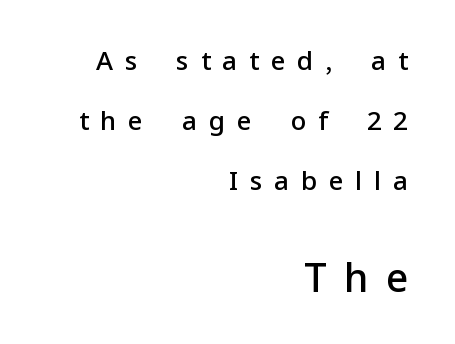
Q: Is the text bold? A: Semi-bold.
Q: Is the text italic (slanted)? A: No, it is upright.
Q: Is the typeface a serif or a sans-serif typeface? A: Sans-serif.
Q: Is the text underlined? A: No.
Q: How is the paragraph aligned? A: Right-aligned.
Q: Is the spacing between letters normal or unusually wide? A: Unusually wide.
Q: Is the spacing between lines tight, normal or loose? A: Loose.
Q: Which block of text is set in a larger size, the first (top) or the second (bottom)? A: The second (bottom) one.
Q: Width (condensed, normal, or wide)? A: Normal.
Q: Stroke contrast? A: Low.
Q: x-height? A: Medium.
Q: Monospaced? A: No.
